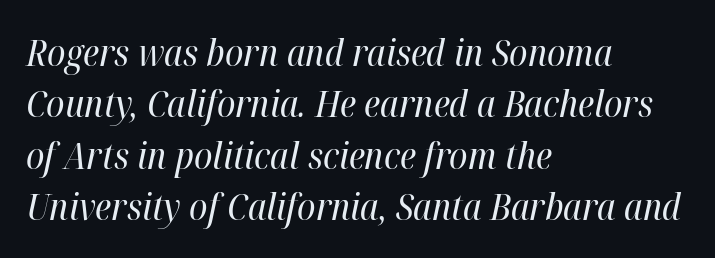
The axis of the letterforms is tilted away from vertical. Line starts are locked; line ends wander. Honestly, the letter spacing is just normal — you wouldn't notice it. Each letter keeps its own natural width here, so spacing adapts to shape. Clear beneath every line of the passage. Leading: standard.
